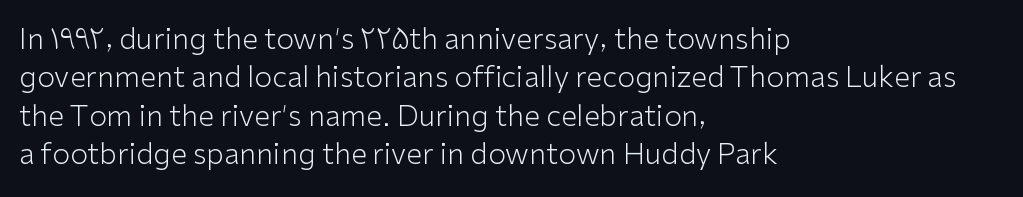
{"serif": "no", "italic": "no", "bold": "no", "weight": "light", "width": "normal", "stroke_contrast": "low", "x_height": "medium", "monospaced": "no", "underline": "no", "align": "left", "line_spacing": "normal", "line_spacing_ratio": 1.32, "letter_spacing": "normal", "letter_spacing_em": 0.0, "glyph_px": 29}
